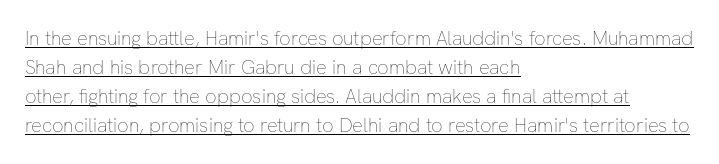
Q: Is the text bold? A: No.
Q: Is the text italic (slanted)? A: No, it is upright.
Q: Is the text underlined? A: Yes.
Q: How is the paragraph aligned? A: Left-aligned.
Q: Is the spacing between letters normal or unusually wide? A: Normal.
Q: Is the spacing between lines tight, normal or loose? A: Normal.
